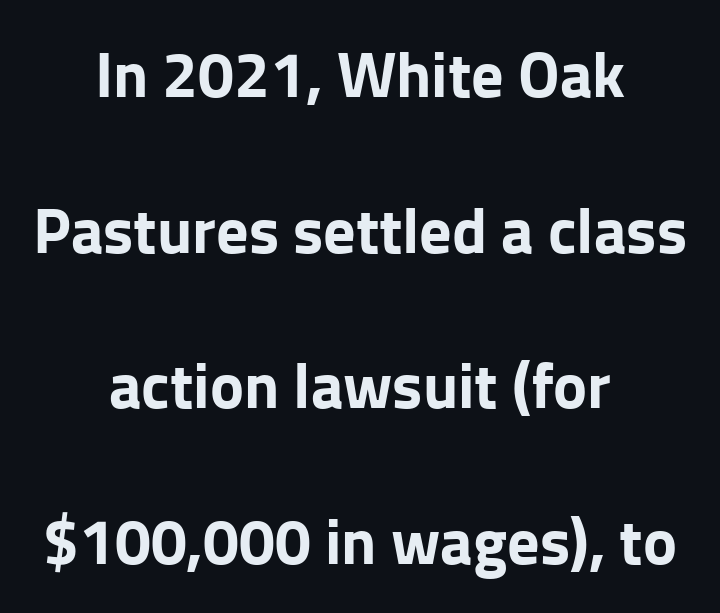
The image shows 64 px bold sans-serif type, upright; set centered, loose line spacing (2.43x), normal letter spacing, not underlined; low stroke contrast and a medium x-height.
